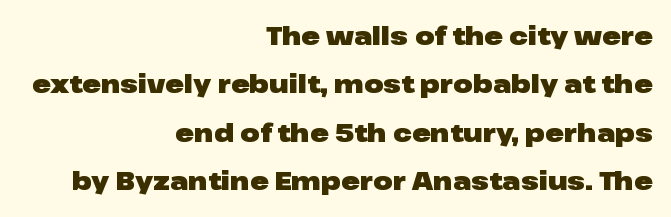
The image shows 25 px bold type, upright; set right-aligned, loose line spacing (1.94x), normal letter spacing, not underlined.
